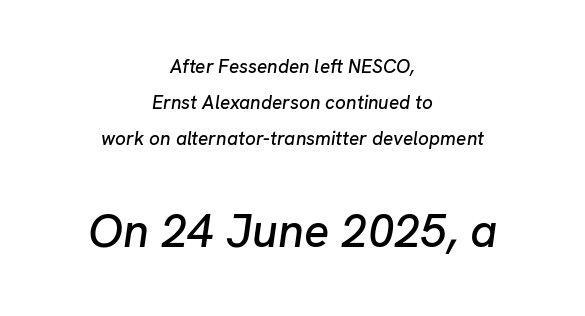
The image shows 47 px text type, italic (leaning right); set centered, loose line spacing (1.9x), normal letter spacing, not underlined; the second (bottom) block is 2.47x larger; low stroke contrast and a medium x-height.
